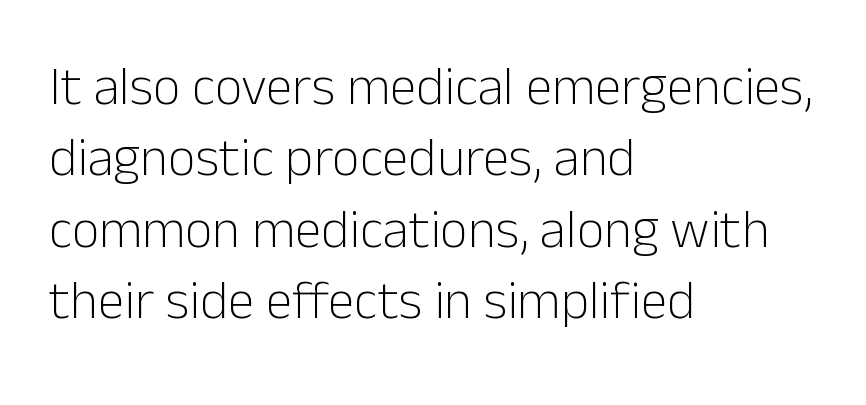
You could not count columns in this text — the font is proportionally spaced. This rendering features lettering with no underline. This is the regular roman posture of the typeface. Are there feet on the stems? There aren't — it's a sans. The line-height multiplier appears to be the usual default.
